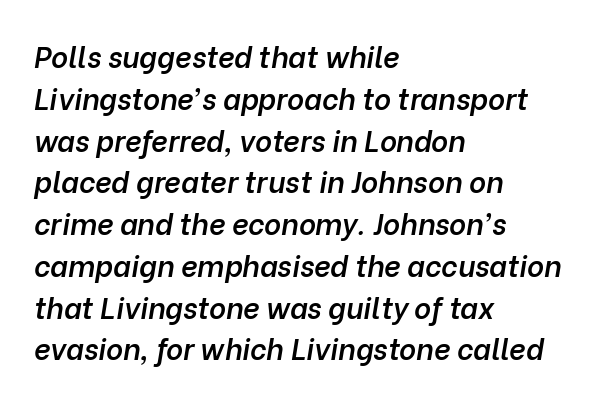
The image shows 29 px semibold type, italic (leaning right); set left-aligned, normal line spacing (1.44x), normal letter spacing, not underlined; low stroke contrast and a medium x-height.
